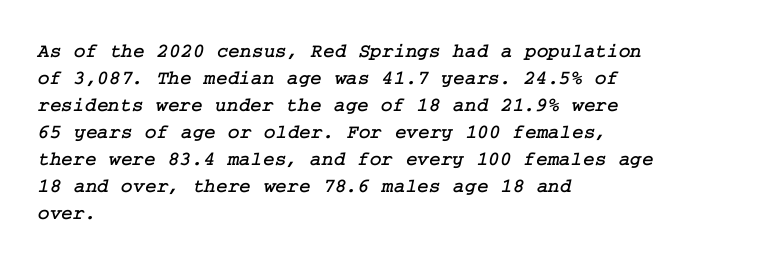
{"underline": "no", "align": "left", "line_spacing": "normal", "line_spacing_ratio": 1.35, "letter_spacing": "normal", "letter_spacing_em": 0.0, "glyph_px": 20}
